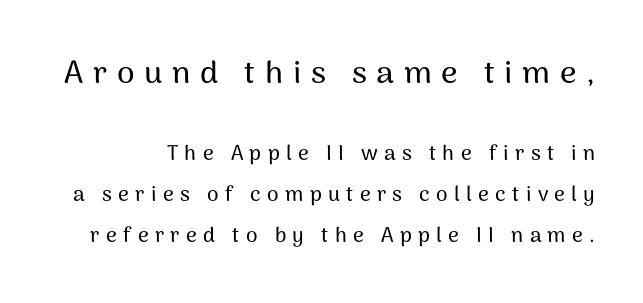
Q: Is the text italic (slanted)? A: No, it is upright.
Q: Is the typeface a serif or a sans-serif typeface? A: Sans-serif.
Q: Is the text underlined? A: No.
Q: Is the spacing between letters normal or unusually wide? A: Unusually wide.
Q: Is the spacing between lines tight, normal or loose? A: Loose.
Q: Which block of text is set in a larger size, the first (top) or the second (bottom)? A: The first (top) one.
Q: Width (condensed, normal, or wide)? A: Normal.
Q: Stroke contrast? A: Medium.
Q: x-height? A: Medium.
Q: Monospaced? A: No.
